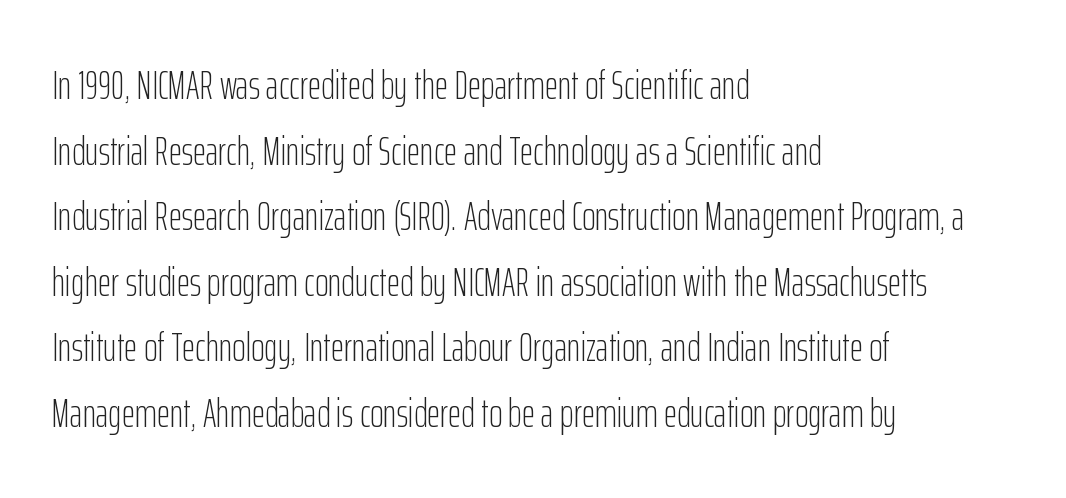
The image shows 41 px light, condensed sans-serif type, upright; set left-aligned, normal line spacing (1.6x), normal letter spacing, not underlined; low stroke contrast and a medium x-height.
